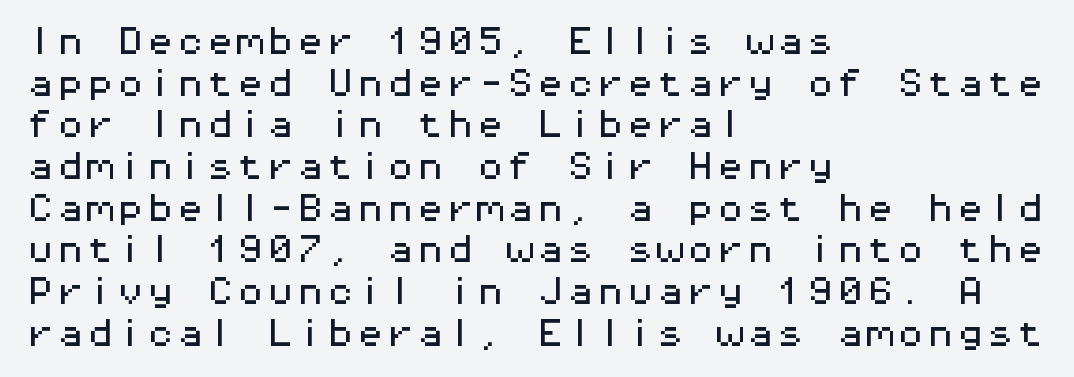
{"serif": "no", "italic": "no", "width": "wide", "stroke_contrast": "medium", "x_height": "medium", "monospaced": "yes", "underline": "no", "align": "left", "line_spacing": "normal", "line_spacing_ratio": 1.39, "letter_spacing": "normal", "letter_spacing_em": 0.0, "glyph_px": 30}
